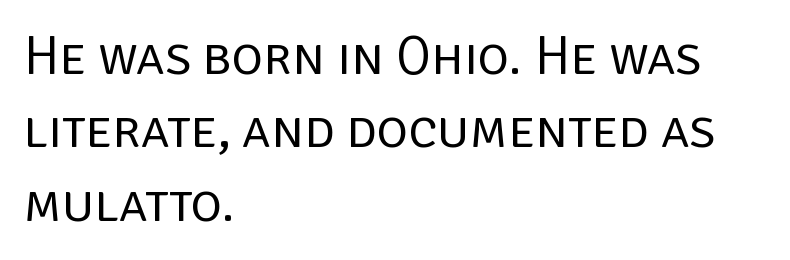
{"serif": "no", "italic": "no", "bold": "no", "weight": "regular", "width": "normal", "stroke_contrast": "low", "x_height": "large", "monospaced": "no", "underline": "no", "align": "left", "line_spacing": "normal", "line_spacing_ratio": 1.36, "letter_spacing": "normal", "letter_spacing_em": 0.0, "glyph_px": 54}
